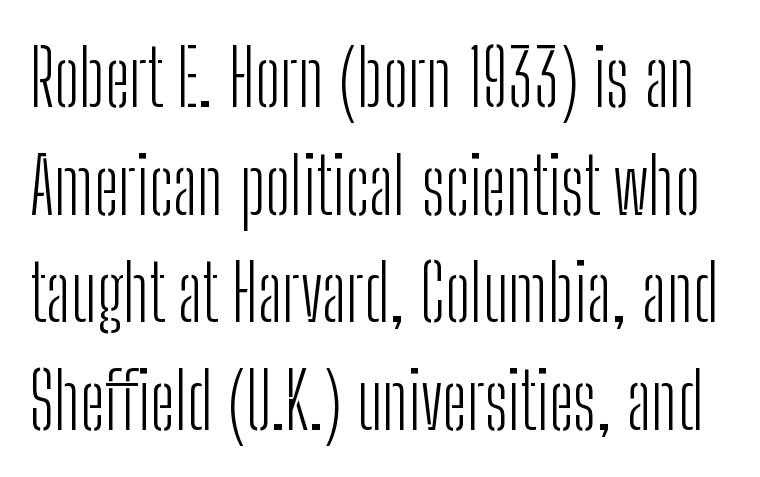
You can tell from the bare stems that sans-serif type was used. The letters sit at their default tracking, neither squeezed nor spread. Bold? No — there's no thickening of the strokes. Students, observe: this is what conventionally led text looks like. Each row of text sits above clean, open space.
